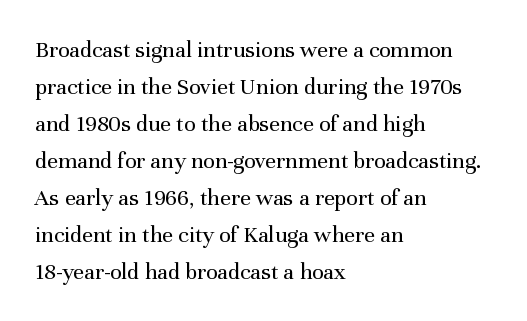
The image shows 24 px text type, upright; set left-aligned, normal line spacing (1.54x), normal letter spacing, not underlined.
